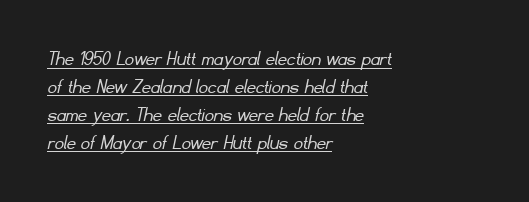
Q: Is the text bold? A: No.
Q: Is the text underlined? A: Yes.
Q: How is the paragraph aligned? A: Left-aligned.
Q: Is the spacing between letters normal or unusually wide? A: Normal.
Q: Is the spacing between lines tight, normal or loose? A: Normal.
